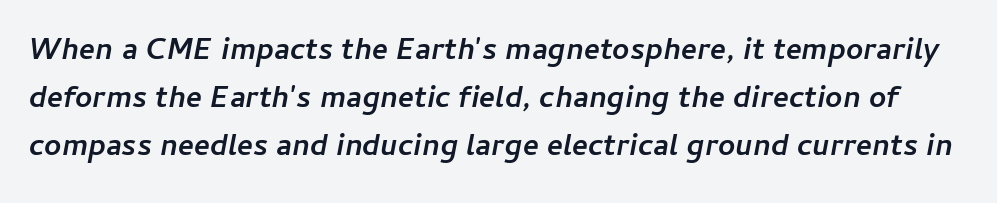
{"italic": "yes", "lean": "right", "slant_degrees": 11, "bold": "yes", "weight": "semibold", "width": "normal", "stroke_contrast": "low", "x_height": "medium", "monospaced": "no", "underline": "no", "line_spacing": "normal", "line_spacing_ratio": 1.6, "letter_spacing": "normal", "letter_spacing_em": 0.0, "glyph_px": 30}
